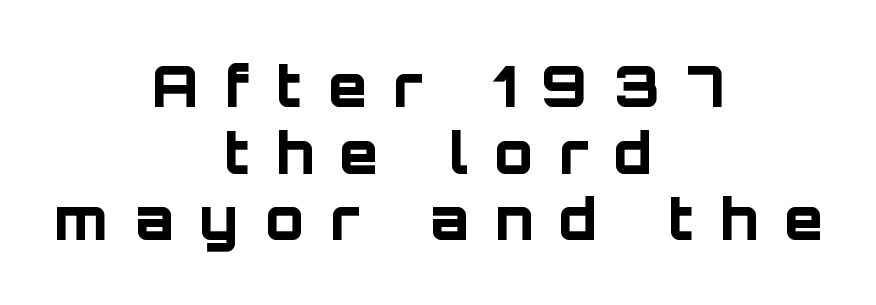
Q: Is the text bold? A: Yes.
Q: Is the text italic (slanted)? A: No, it is upright.
Q: Is the typeface a serif or a sans-serif typeface? A: Sans-serif.
Q: Is the text underlined? A: No.
Q: How is the paragraph aligned? A: Centered.
Q: Is the spacing between letters normal or unusually wide? A: Unusually wide.
Q: Width (condensed, normal, or wide)? A: Normal.
Q: Stroke contrast? A: Low.
Q: x-height? A: Large.
Q: Monospaced? A: No.
